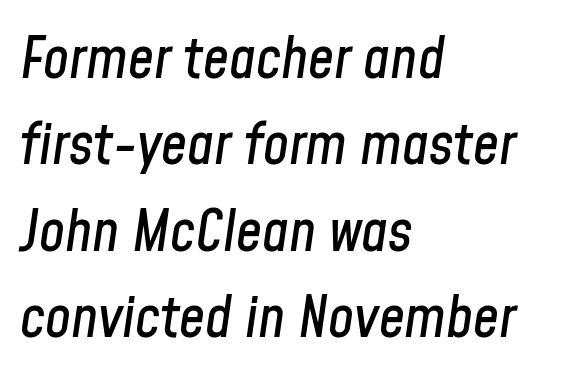
A typesetter would call this zero additional tracking. The text block is weighted toward the left margin, trailing off unevenly rightward. The gap between lines stays unmarked. The letters advance in unequal steps, a hallmark of proportional type. These lines sit exactly where default settings would place them.
